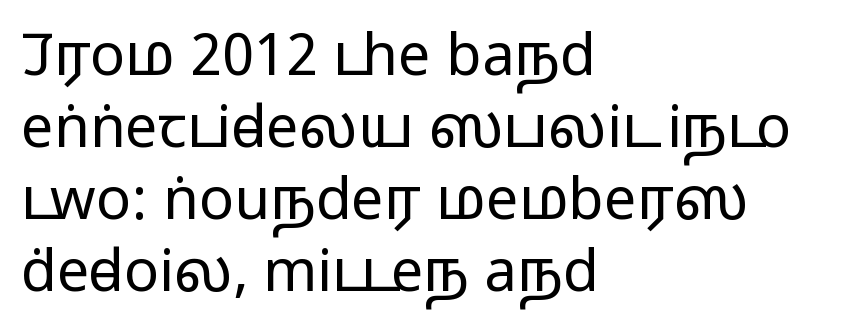
Q: Is the text bold? A: No.
Q: Is the text italic (slanted)? A: No, it is upright.
Q: Is the typeface a serif or a sans-serif typeface? A: Sans-serif.
Q: Is the text underlined? A: No.
Q: How is the paragraph aligned? A: Left-aligned.
Q: Is the spacing between letters normal or unusually wide? A: Normal.
Q: Width (condensed, normal, or wide)? A: Wide.
Q: Stroke contrast? A: Low.
Q: x-height? A: Medium.
Q: Monospaced? A: No.
